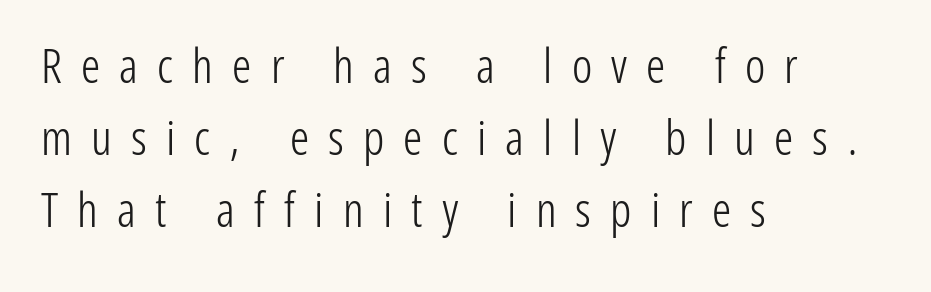
{"serif": "no", "italic": "no", "bold": "no", "weight": "light", "width": "condensed", "stroke_contrast": "low", "x_height": "medium", "monospaced": "no", "underline": "no", "align": "left", "line_spacing": "normal", "line_spacing_ratio": 1.5, "letter_spacing": "wide", "letter_spacing_em": 0.4, "glyph_px": 48}
